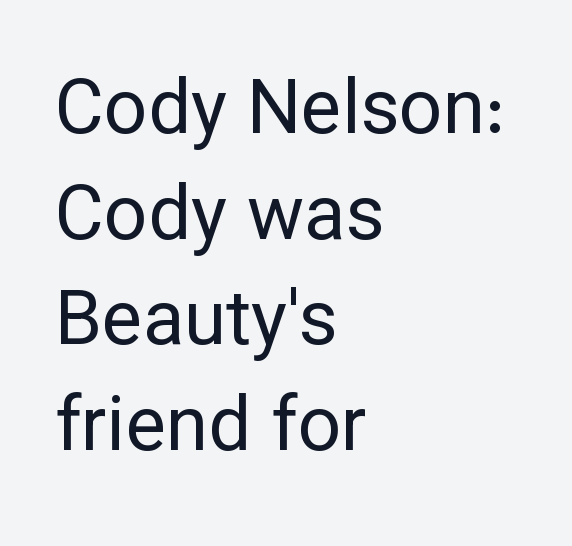
The image shows 76 px regular-weight sans-serif type, upright; set left-aligned, normal line spacing (1.39x), normal letter spacing, not underlined; low stroke contrast and a medium x-height.
